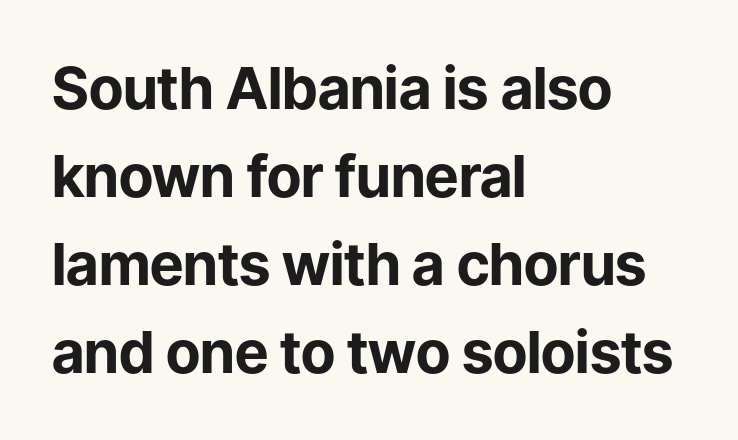
{"serif": "no", "italic": "no", "bold": "yes", "weight": "bold", "width": "normal", "stroke_contrast": "low", "x_height": "medium", "monospaced": "no", "underline": "no", "align": "left", "line_spacing": "normal", "line_spacing_ratio": 1.52, "letter_spacing": "normal", "letter_spacing_em": 0.0, "glyph_px": 58}
